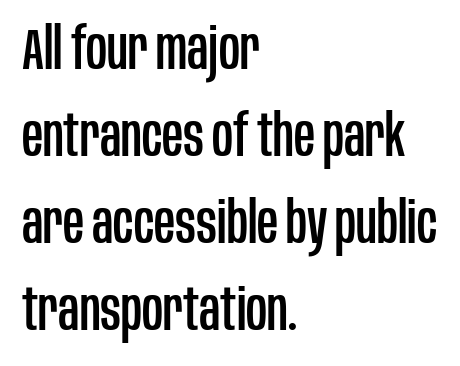
{"serif": "no", "italic": "no", "width": "condensed", "stroke_contrast": "low", "x_height": "large", "monospaced": "no", "underline": "no", "align": "left", "line_spacing": "normal", "line_spacing_ratio": 1.5, "letter_spacing": "normal", "letter_spacing_em": 0.0, "glyph_px": 58}
